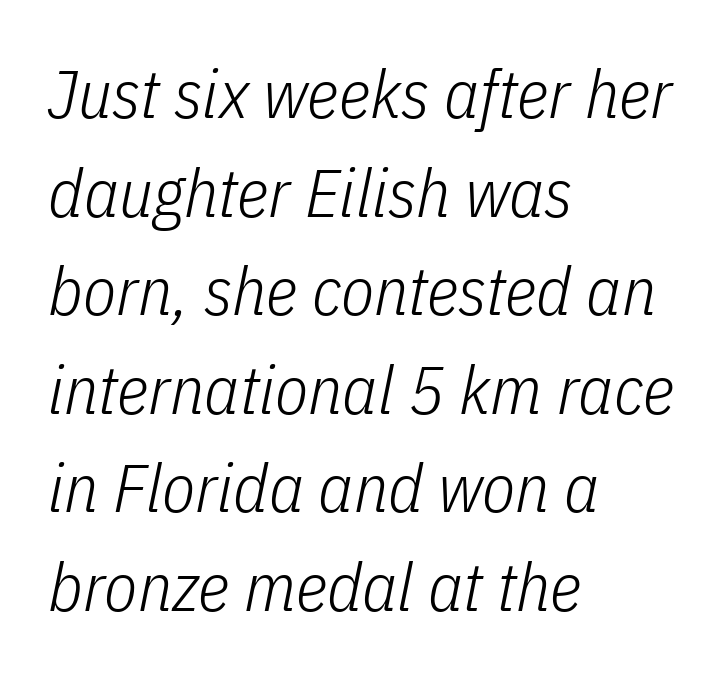
Q: Is the text bold? A: No.
Q: Is the text italic (slanted)? A: Yes, it leans right by about 11 degrees.
Q: Is the text underlined? A: No.
Q: How is the paragraph aligned? A: Left-aligned.
Q: Is the spacing between letters normal or unusually wide? A: Normal.
Q: Is the spacing between lines tight, normal or loose? A: Normal.
Q: Width (condensed, normal, or wide)? A: Condensed.
Q: Stroke contrast? A: Low.
Q: x-height? A: Medium.
Q: Monospaced? A: No.
